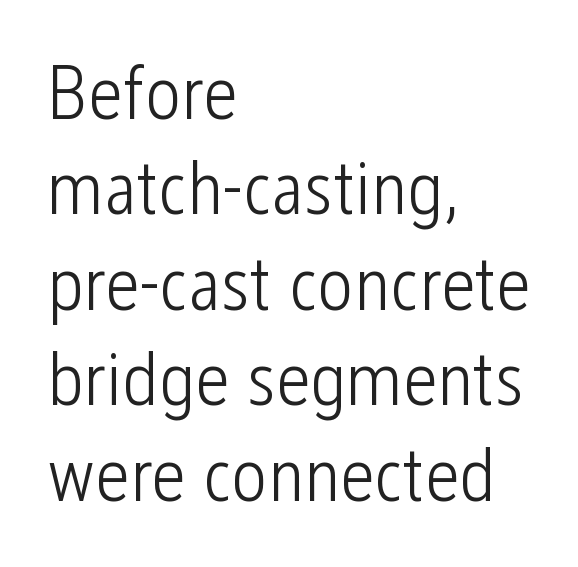
Q: Is the text bold? A: No.
Q: Is the text italic (slanted)? A: No, it is upright.
Q: Is the typeface a serif or a sans-serif typeface? A: Sans-serif.
Q: Is the text underlined? A: No.
Q: How is the paragraph aligned? A: Left-aligned.
Q: Is the spacing between letters normal or unusually wide? A: Normal.
Q: Width (condensed, normal, or wide)? A: Condensed.
Q: Stroke contrast? A: Low.
Q: x-height? A: Medium.
Q: Monospaced? A: No.
